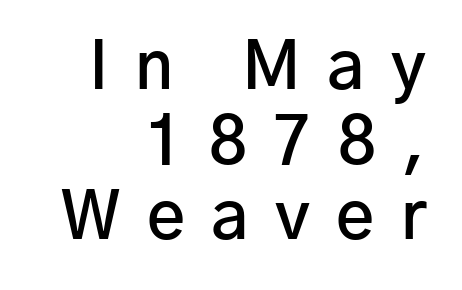
Q: Is the text bold? A: Semi-bold.
Q: Is the text italic (slanted)? A: No, it is upright.
Q: Is the typeface a serif or a sans-serif typeface? A: Sans-serif.
Q: Is the text underlined? A: No.
Q: How is the paragraph aligned? A: Right-aligned.
Q: Is the spacing between letters normal or unusually wide? A: Unusually wide.
Q: Is the spacing between lines tight, normal or loose? A: Tight.
Q: Width (condensed, normal, or wide)? A: Normal.
Q: Stroke contrast? A: Low.
Q: x-height? A: Medium.
Q: Monospaced? A: No.
